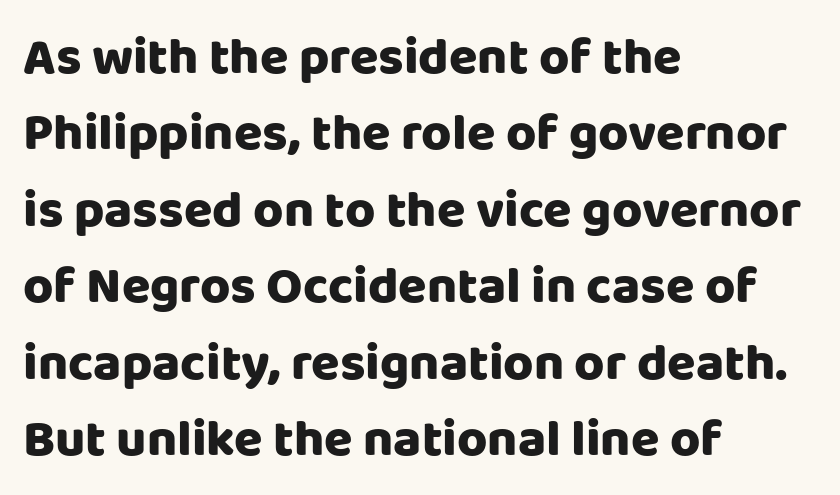
{"serif": "no", "italic": "no", "width": "normal", "stroke_contrast": "low", "x_height": "large", "monospaced": "no", "underline": "no", "align": "left", "line_spacing": "normal", "line_spacing_ratio": 1.47, "letter_spacing": "normal", "letter_spacing_em": 0.0, "glyph_px": 52}
